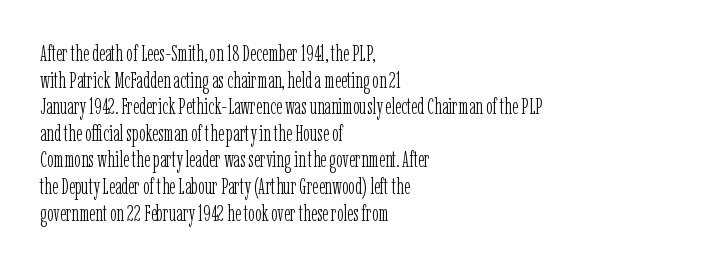
{"italic": "no", "bold": "no", "underline": "no", "align": "left", "line_spacing_ratio": 1.21, "letter_spacing": "normal", "letter_spacing_em": 0.0, "glyph_px": 22}
